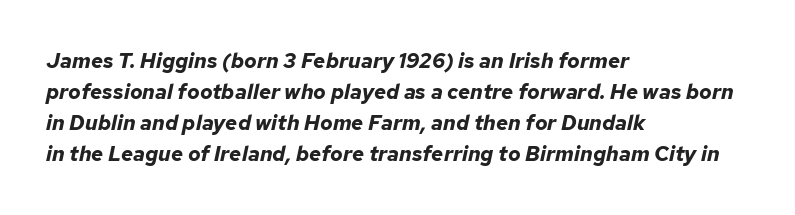
The image shows 21 px bold type, italic (leaning right); set left-aligned, normal line spacing (1.48x), normal letter spacing, not underlined.
